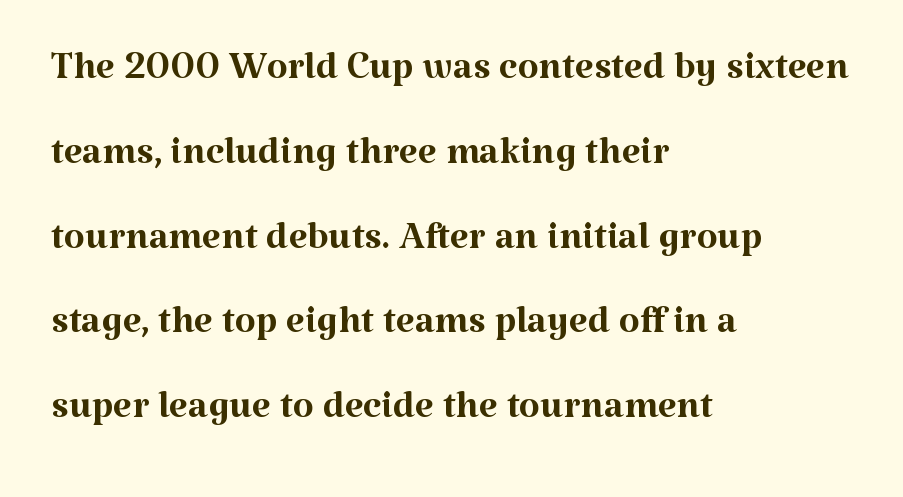
{"serif": "yes", "italic": "no", "bold": "no", "weight": "regular", "width": "normal", "stroke_contrast": "medium", "x_height": "medium", "monospaced": "no", "underline": "no", "align": "left", "line_spacing": "normal", "line_spacing_ratio": 1.57, "letter_spacing": "normal", "letter_spacing_em": 0.0, "glyph_px": 54}
